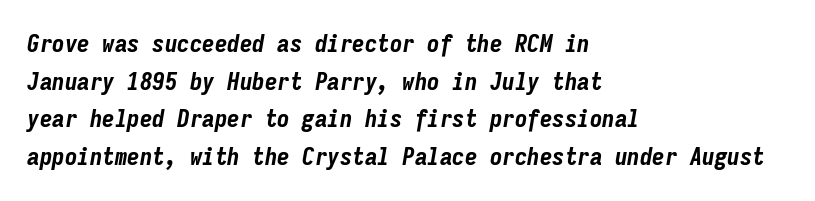
Look at the tracking — it's just the regular setting, nothing added. A full-strength bold gives these letters their thick strokes. The lines in this sample share a left origin and differ only in where they stop. The face used here has a pronounced slope to its letters.
